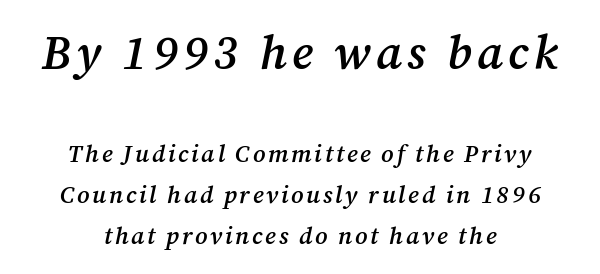
Varying glyph widths throughout — classic text-font behaviour. The letters in the upper block stand taller than those in the block below. Vertically, the passage feels balanced, rows spaced as you'd expect. Glance below the letters and you will spot only blank space. Would a proofreader flag this as italicized? Yes. The rendering shows small feet on the letterforms — a serif design.
